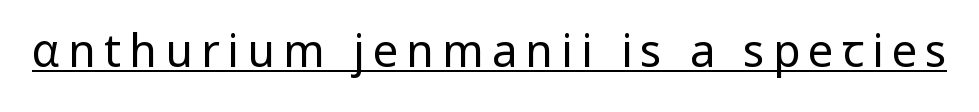
Each letter keeps its own natural width here, so spacing adapts to shape. No chunkiness to these letters — they're not bold. The glyphs are accompanied by a horizontal stroke just below them. No italicization has been applied; the sample stays upright.
